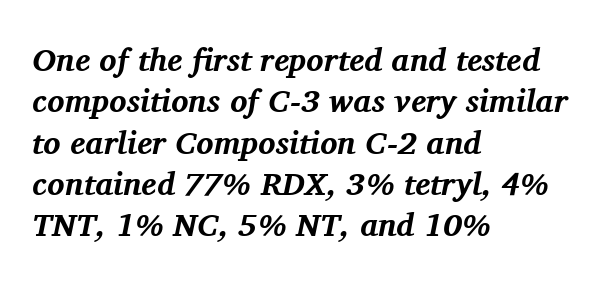
The image shows 32 px bold serif type, italic (leaning right); set left-aligned, normal line spacing (1.29x), normal letter spacing, not underlined; medium stroke contrast and a medium x-height.
